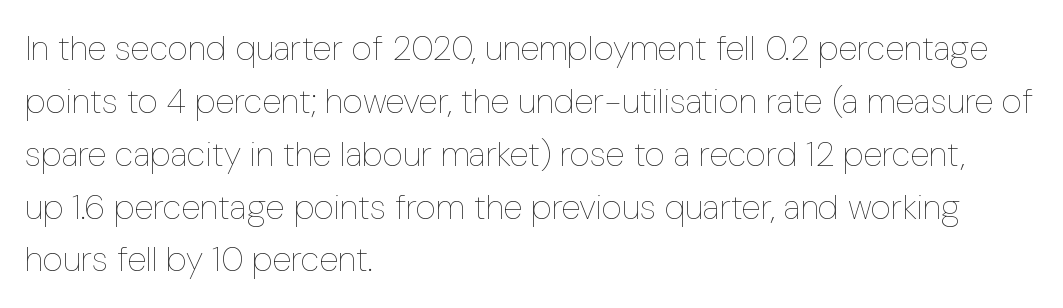
You could not count columns in this text — the font is proportionally spaced. Is the block centered? No — it sits flush against the left margin. Bold? No — there's no thickening of the strokes. The glyphs are unaccompanied by any horizontal stroke below them. Summary of vertical rhythm: regular, with standard interline spacing. The letters stand upright; this is a roman face.
